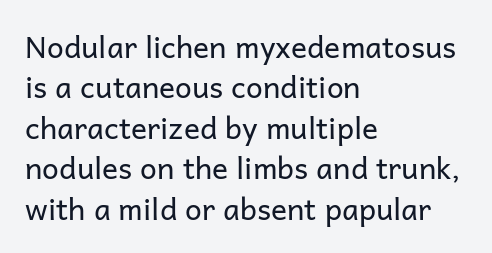
The image shows 30 px regular-weight sans-serif type, upright; set left-aligned, normal line spacing (1.35x), normal letter spacing, not underlined; low stroke contrast and a medium x-height.
